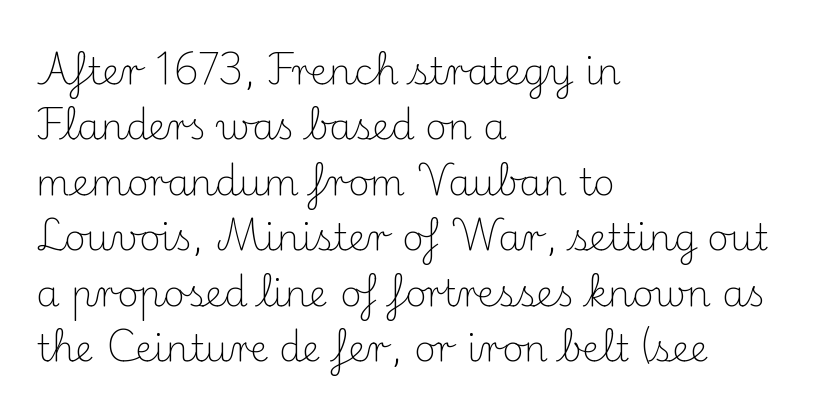
The image shows 37 px light serif type, upright; set left-aligned, normal line spacing (1.5x), normal letter spacing, not underlined; medium stroke contrast and a small x-height.
